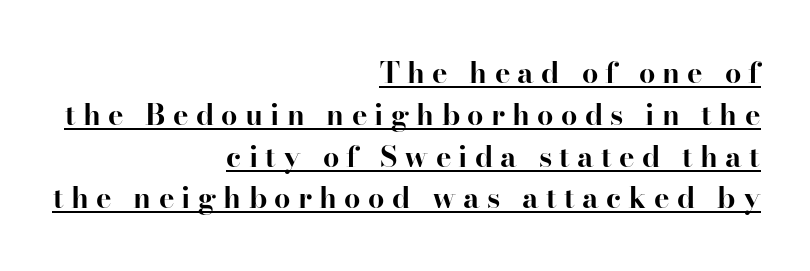
The space between consecutive lines is moderate. Posture: straight, roman, zero tilt. Between one letter and the next there's a generous, obvious gap. Honestly, the underline is the first thing you notice here. A typesetter would call this proportional, since set widths differ per character. Alignment: flush right.
